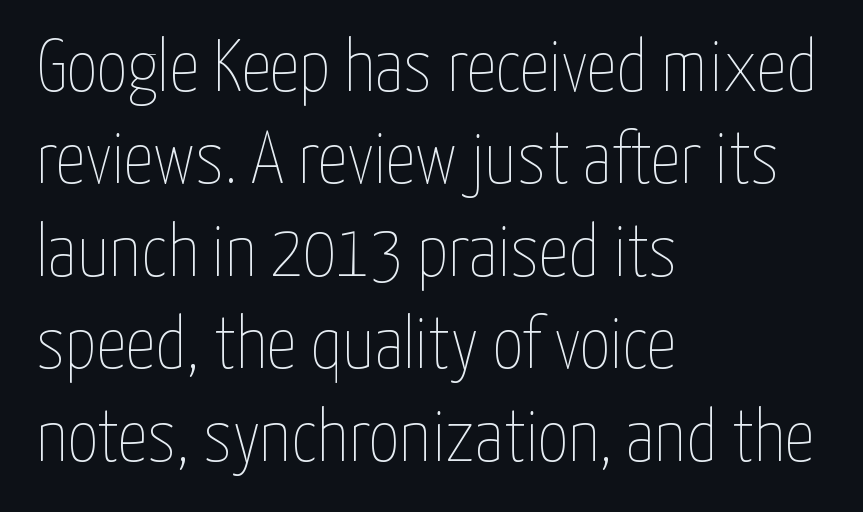
Q: Is the text bold? A: No.
Q: Is the text italic (slanted)? A: No, it is upright.
Q: Is the text underlined? A: No.
Q: How is the paragraph aligned? A: Left-aligned.
Q: Is the spacing between letters normal or unusually wide? A: Normal.
Q: Is the spacing between lines tight, normal or loose? A: Normal.
Q: Width (condensed, normal, or wide)? A: Condensed.
Q: Stroke contrast? A: Low.
Q: x-height? A: Medium.
Q: Monospaced? A: No.
